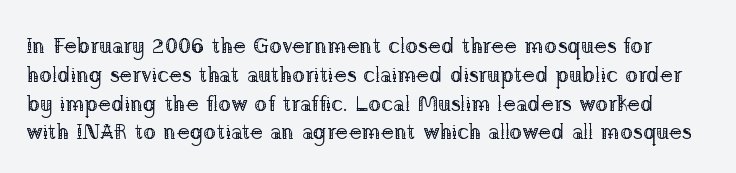
The image shows 22 px text type, upright; set normal line spacing (1.31x), normal letter spacing, not underlined.
